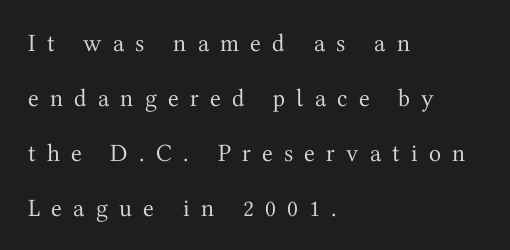
The image shows 25 px text type, upright; set left-aligned, loose line spacing (2.2x), unusually wide letter spacing (+0.45 em), not underlined.
